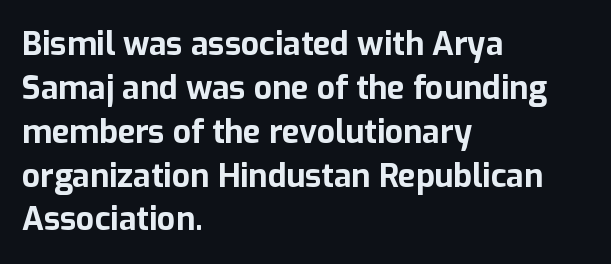
Inter-character spacing is left at the font's built-in metrics. Vertical strokes here are truly vertical. Left-aligned paragraph, ragged on the right. To sum up the face: it is a sans, with no serifs. The passage shown is typed in a proportional face where columns would drift.
